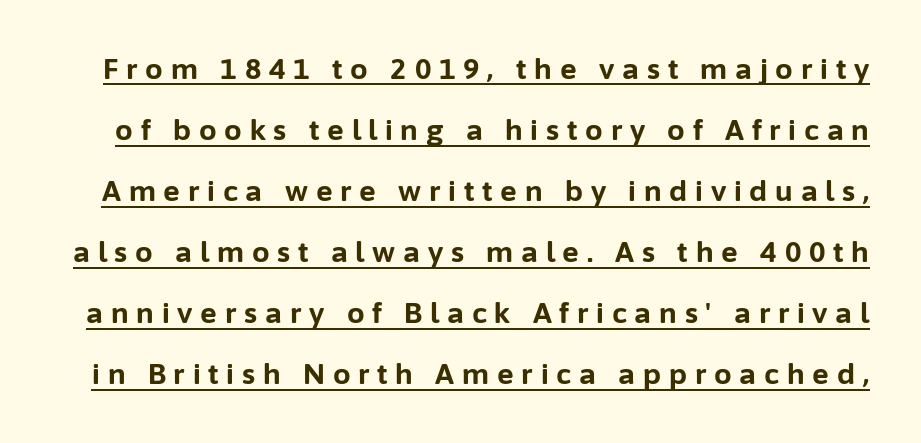
Q: Is the text bold? A: Yes.
Q: Is the text italic (slanted)? A: No, it is upright.
Q: Is the typeface a serif or a sans-serif typeface? A: Sans-serif.
Q: Is the text underlined? A: Yes.
Q: Is the spacing between letters normal or unusually wide? A: Unusually wide.
Q: Is the spacing between lines tight, normal or loose? A: Loose.
Q: Width (condensed, normal, or wide)? A: Normal.
Q: Stroke contrast? A: Low.
Q: x-height? A: Medium.
Q: Monospaced? A: No.
